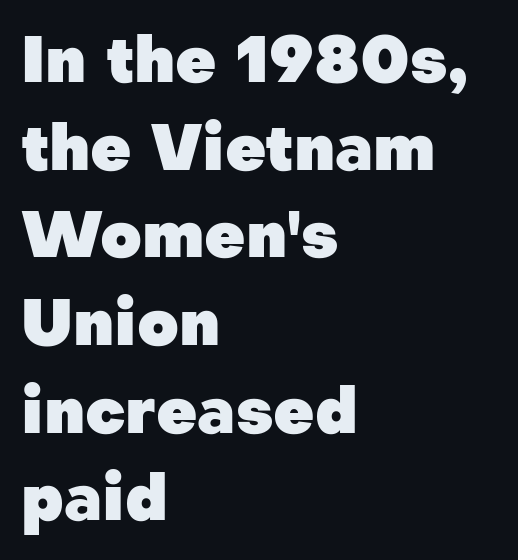
{"serif": "no", "italic": "no", "bold": "yes", "weight": "heavy", "width": "normal", "stroke_contrast": "low", "x_height": "medium", "monospaced": "no", "underline": "no", "align": "left", "line_spacing": "normal", "line_spacing_ratio": 1.37, "letter_spacing": "normal", "letter_spacing_em": 0.0, "glyph_px": 64}
